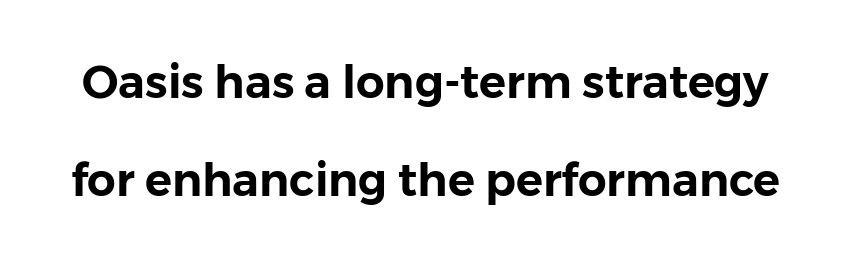
{"serif": "no", "italic": "no", "width": "normal", "stroke_contrast": "low", "x_height": "medium", "monospaced": "no", "underline": "no", "line_spacing": "loose", "line_spacing_ratio": 2.17, "letter_spacing": "normal", "letter_spacing_em": 0.0, "glyph_px": 45}
